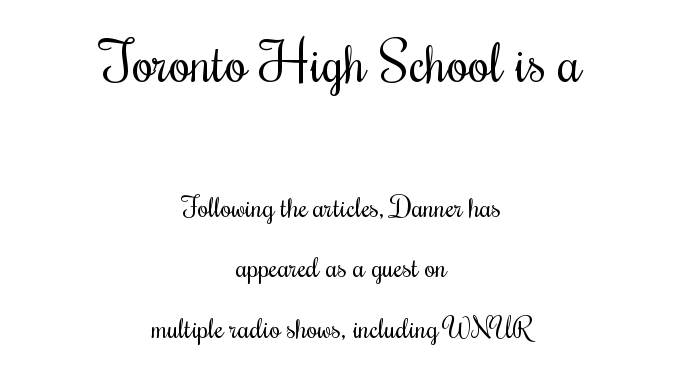
Q: Is the text bold? A: No.
Q: Is the text italic (slanted)? A: Yes.
Q: Is the typeface a serif or a sans-serif typeface? A: Serif.
Q: Is the text underlined? A: No.
Q: How is the paragraph aligned? A: Centered.
Q: Is the spacing between letters normal or unusually wide? A: Normal.
Q: Is the spacing between lines tight, normal or loose? A: Loose.
Q: Which block of text is set in a larger size, the first (top) or the second (bottom)? A: The first (top) one.
Q: Width (condensed, normal, or wide)? A: Condensed.
Q: Stroke contrast? A: Medium.
Q: x-height? A: Small.
Q: Monospaced? A: No.
